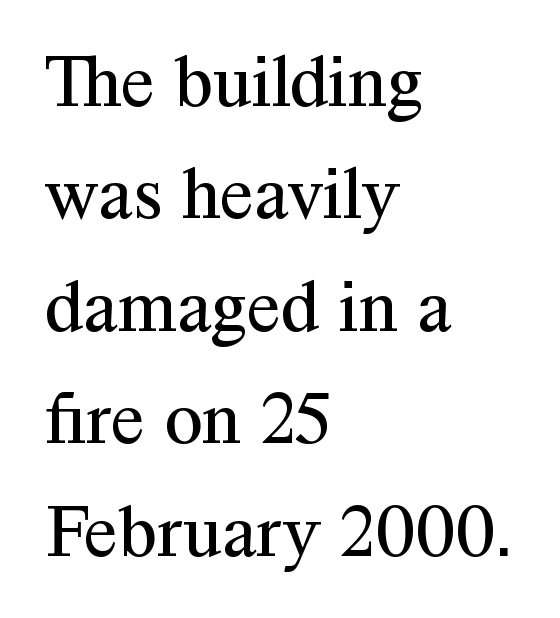
In terms of letterspacing, this is plain default setting. Quick note: interline space is typical. The face looks like a standard text weight, possibly lighter. The designer went with a serif here, giving each stem small feet.
